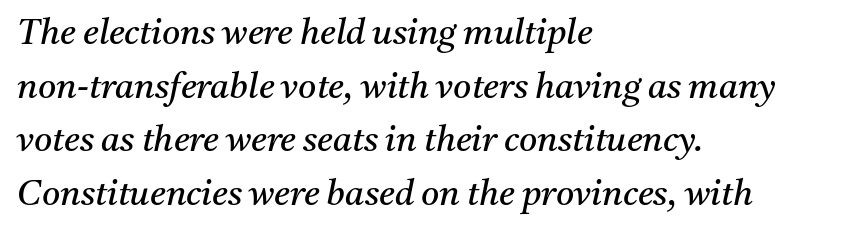
A classic flush-left, rag-right setting is used for this passage. No letter is thick-stroked: the sample isn't bold. You could call the tracking neutral — neither tight nor loose. Quick note: underline off. Little horizontal feet cap the strokes, marking this as serif type. Each letter keeps its own natural width here, so spacing adapts to shape.
